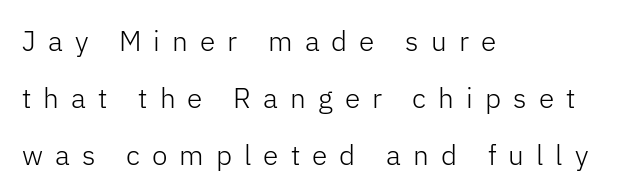
{"serif": "no", "italic": "no", "bold": "no", "weight": "light", "width": "normal", "stroke_contrast": "low", "x_height": "medium", "monospaced": "no", "underline": "no", "align": "left", "line_spacing": "loose", "line_spacing_ratio": 2.03, "letter_spacing": "wide", "letter_spacing_em": 0.43, "glyph_px": 28}
